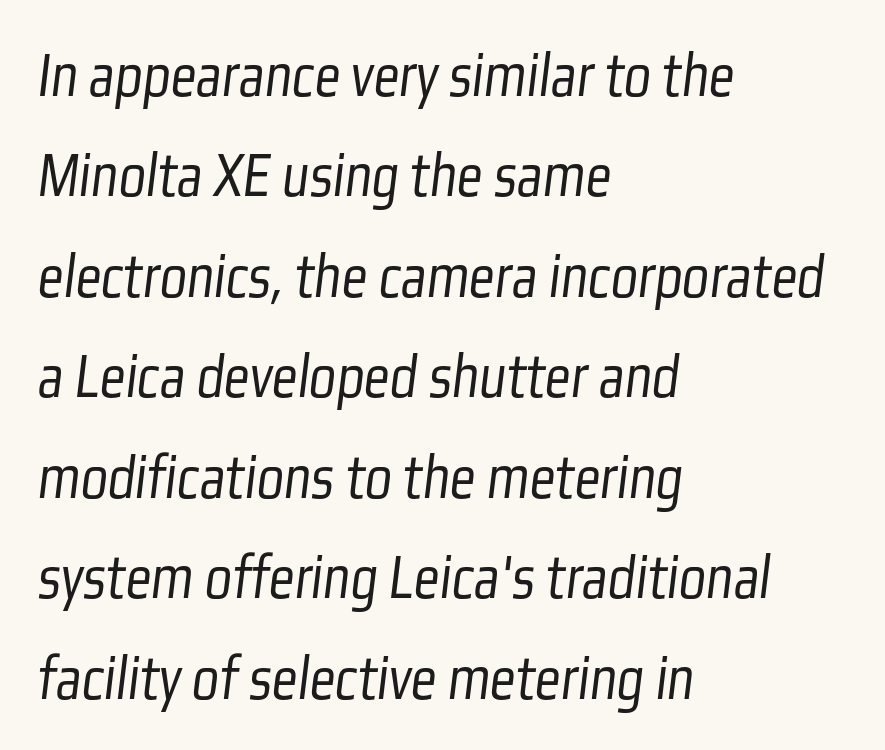
{"serif": "no", "bold": "no", "weight": "light", "width": "condensed", "stroke_contrast": "low", "x_height": "medium", "monospaced": "no", "underline": "no", "align": "left", "line_spacing": "normal", "line_spacing_ratio": 1.57, "letter_spacing": "normal", "letter_spacing_em": 0.0, "glyph_px": 64}
